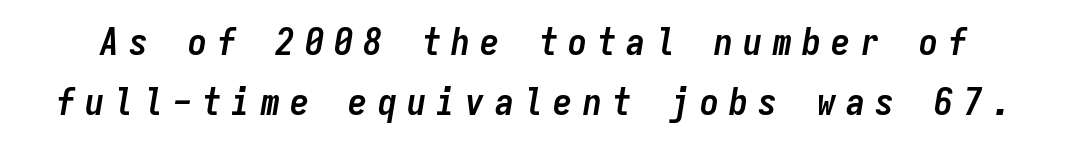
The image shows 38 px semibold, condensed type, italic (leaning right), monospaced; set normal line spacing (1.59x), unusually wide letter spacing (+0.27 em), not underlined; low stroke contrast and a medium x-height.
